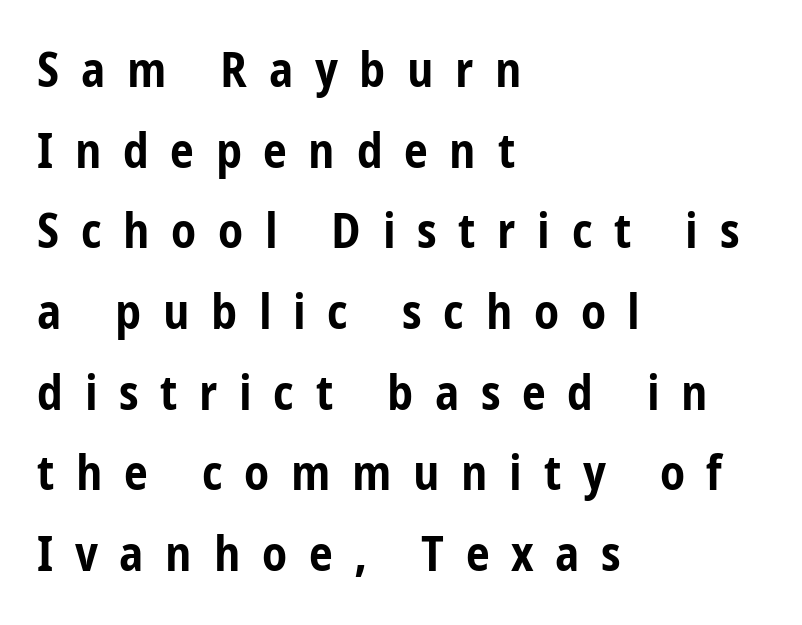
{"serif": "no", "italic": "no", "bold": "yes", "weight": "bold", "width": "condensed", "stroke_contrast": "low", "x_height": "medium", "monospaced": "no", "underline": "no", "align": "left", "line_spacing": "normal", "line_spacing_ratio": 1.68, "letter_spacing": "wide", "letter_spacing_em": 0.45, "glyph_px": 48}
